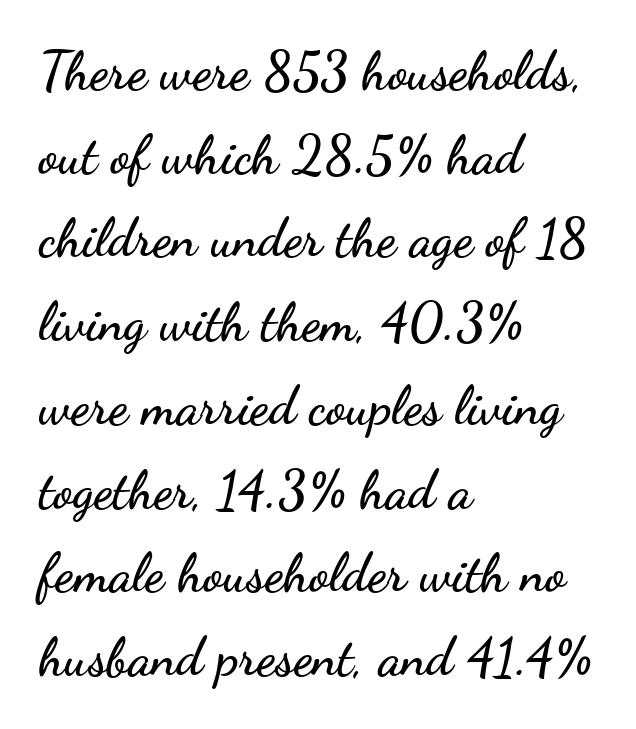
Q: Is the text italic (slanted)? A: Yes.
Q: Is the typeface a serif or a sans-serif typeface? A: Sans-serif.
Q: Is the text underlined? A: No.
Q: How is the paragraph aligned? A: Left-aligned.
Q: Is the spacing between letters normal or unusually wide? A: Normal.
Q: Is the spacing between lines tight, normal or loose? A: Normal.
Q: Width (condensed, normal, or wide)? A: Wide.
Q: Stroke contrast? A: Low.
Q: x-height? A: Small.
Q: Monospaced? A: No.
